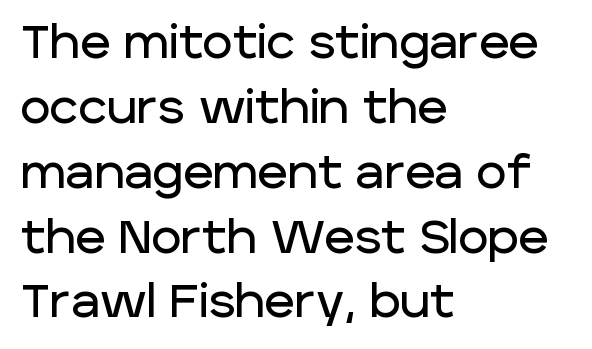
{"serif": "no", "italic": "no", "width": "normal", "stroke_contrast": "low", "x_height": "large", "monospaced": "no", "underline": "no", "align": "left", "line_spacing": "normal", "line_spacing_ratio": 1.41, "letter_spacing": "normal", "letter_spacing_em": 0.0, "glyph_px": 46}
